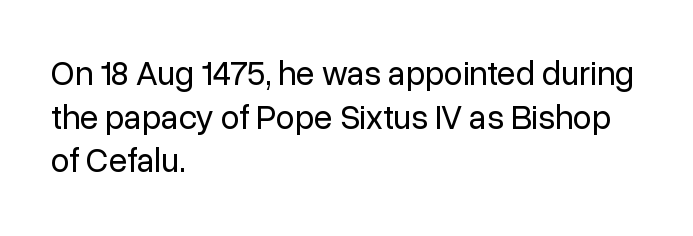
Spacing between characters is what you'd get straight out of the box. A typesetter would mark this as roman, not italic. Nothing heavy about these letters — not bold at all. Just letters on the line, the space beneath them empty. No feet cap the strokes, marking this as sans-serif type.
